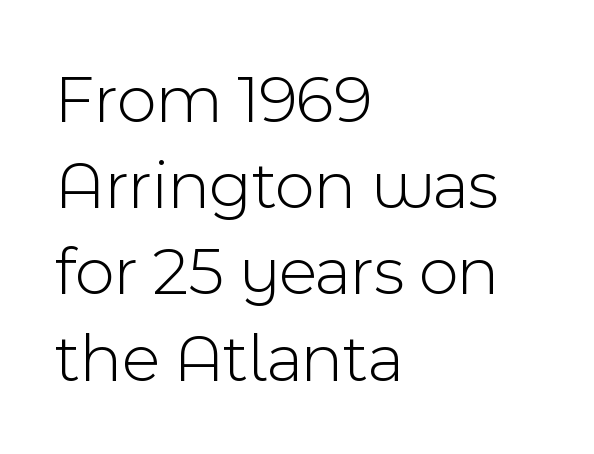
The image shows 69 px light sans-serif type, upright; set left-aligned, normal line spacing (1.25x), normal letter spacing, not underlined; a medium x-height.
